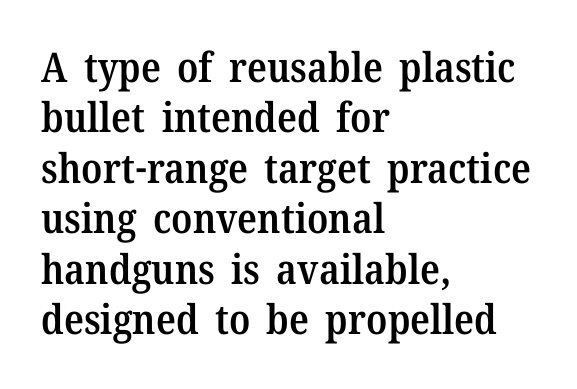
The image shows 41 px semibold serif type, upright; set left-aligned, line spacing 1.23x, normal letter spacing, not underlined; medium stroke contrast and a medium x-height.
